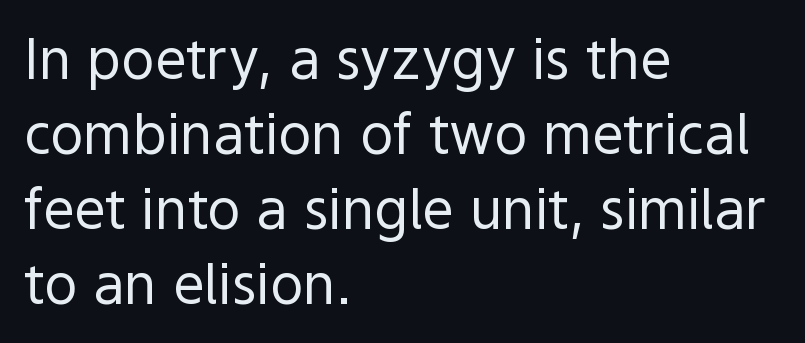
In terms of letterform style, serifs are entirely absent. The rendering keeps characters at their native spacing. These glyphs show unthickened strokes, regular width or finer. These lines stack with their left ends in a neat column. Compared with typical paragraphs, the rows here are spaced about the same.
